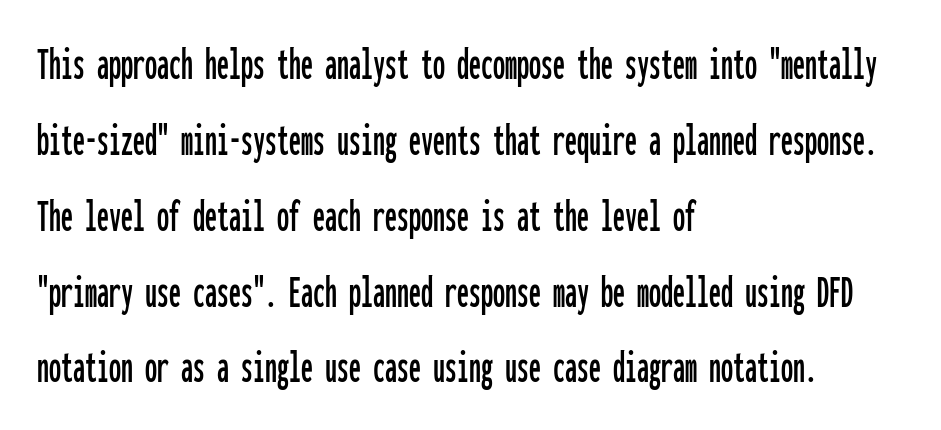
Q: Is the text italic (slanted)? A: No, it is upright.
Q: Is the typeface a serif or a sans-serif typeface? A: Sans-serif.
Q: Is the text underlined? A: No.
Q: How is the paragraph aligned? A: Left-aligned.
Q: Is the spacing between letters normal or unusually wide? A: Normal.
Q: Is the spacing between lines tight, normal or loose? A: Normal.
Q: Width (condensed, normal, or wide)? A: Condensed.
Q: Stroke contrast? A: Low.
Q: x-height? A: Medium.
Q: Monospaced? A: Yes.
